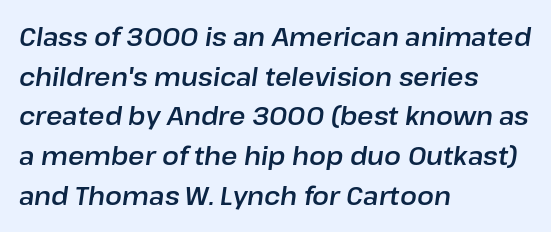
Q: Is the text italic (slanted)? A: Yes, it leans right by about 8 degrees.
Q: Is the text underlined? A: No.
Q: How is the paragraph aligned? A: Left-aligned.
Q: Is the spacing between letters normal or unusually wide? A: Normal.
Q: Is the spacing between lines tight, normal or loose? A: Normal.
